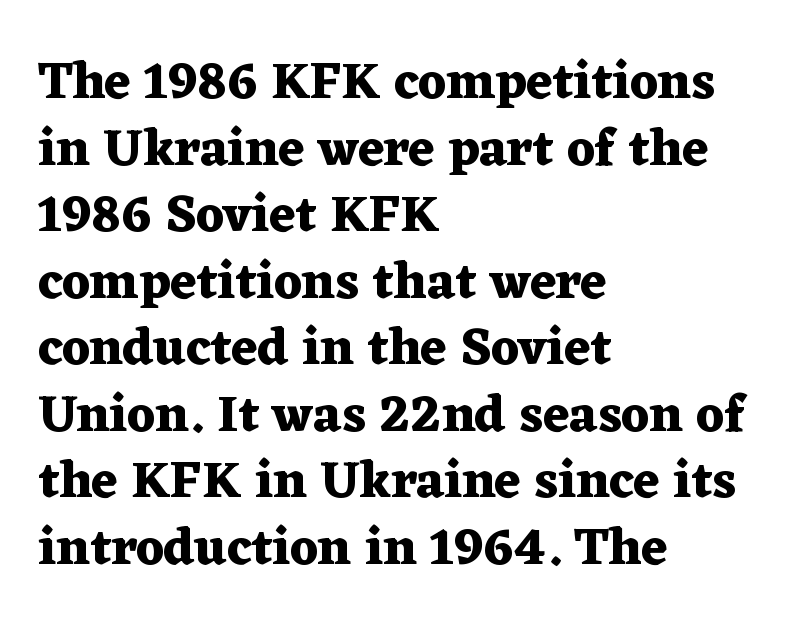
The image shows 52 px heavy, wide serif type, upright; set left-aligned, normal line spacing (1.28x), normal letter spacing, not underlined; medium stroke contrast and a medium x-height.
